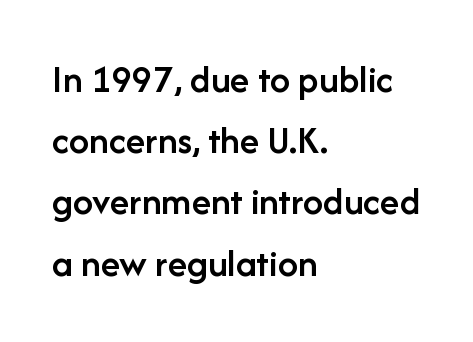
{"serif": "no", "italic": "no", "bold": "semi", "weight": "semibold", "width": "normal", "stroke_contrast": "low", "x_height": "medium", "monospaced": "no", "underline": "no", "align": "left", "line_spacing": "normal", "line_spacing_ratio": 1.53, "letter_spacing": "normal", "letter_spacing_em": 0.0, "glyph_px": 40}
